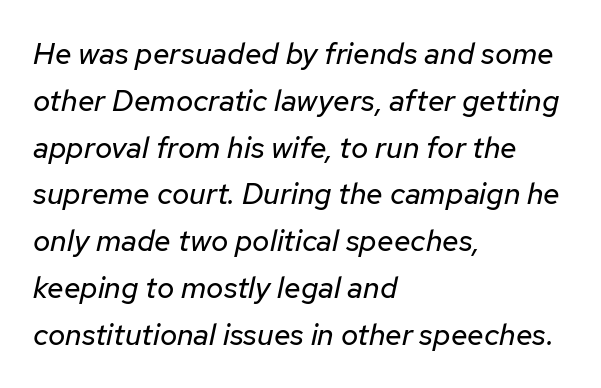
{"italic": "yes", "lean": "right", "slant_degrees": 12, "bold": "no", "weight": "regular", "width": "normal", "stroke_contrast": "low", "x_height": "medium", "monospaced": "no", "underline": "no", "align": "left", "line_spacing": "normal", "line_spacing_ratio": 1.56, "letter_spacing": "normal", "letter_spacing_em": 0.0, "glyph_px": 30}
